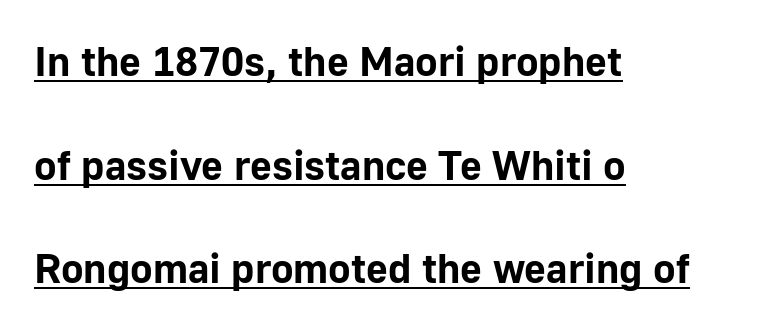
The image shows 42 px bold sans-serif type, upright; set left-aligned, loose line spacing (2.47x), normal letter spacing, underlined; low stroke contrast and a medium x-height.
